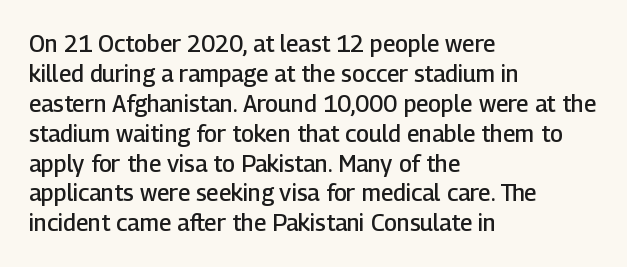
The image shows 23 px text type, upright; set left-aligned, normal line spacing (1.3x), normal letter spacing, not underlined.
